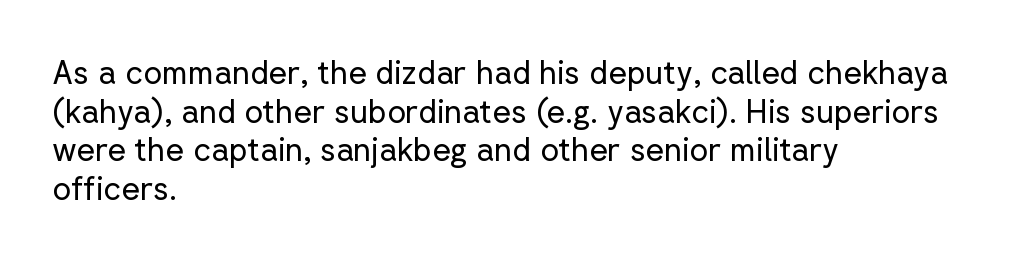
{"serif": "no", "italic": "no", "bold": "no", "weight": "regular", "width": "normal", "stroke_contrast": "low", "x_height": "medium", "monospaced": "no", "underline": "no", "align": "left", "line_spacing_ratio": 1.21, "letter_spacing": "normal", "letter_spacing_em": 0.0, "glyph_px": 32}
